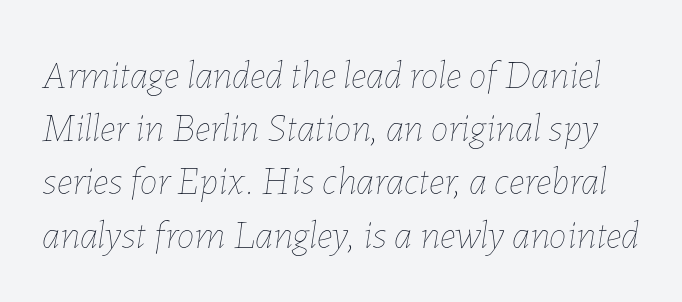
Spacing verdict: proportional, widths tailored to each character. There's an unmistakable incline to the writing here. The glyphs are unaccompanied by any horizontal stroke below them. This rendering leaves character spacing at its baseline value. Each new line begins a customary step beneath the previous one.
